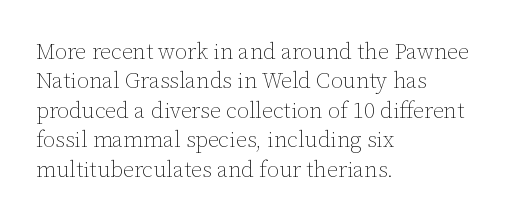
Bare-footed words on every line. Every stem runs plumb, perpendicular to the baseline. The typesetting does not lean heavy: it is not bold. Tracking value appears to be zero — textbook default spacing. The vertical gap from one line to the next is medium.
